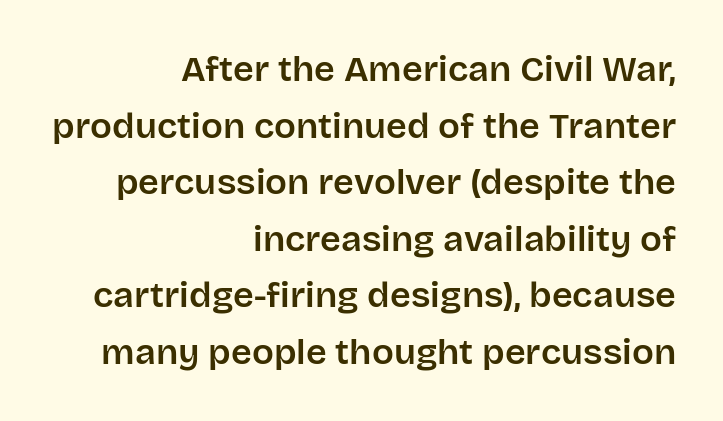
Q: Is the text italic (slanted)? A: No, it is upright.
Q: Is the typeface a serif or a sans-serif typeface? A: Sans-serif.
Q: Is the text underlined? A: No.
Q: How is the paragraph aligned? A: Right-aligned.
Q: Is the spacing between letters normal or unusually wide? A: Normal.
Q: Is the spacing between lines tight, normal or loose? A: Normal.
Q: Width (condensed, normal, or wide)? A: Normal.
Q: Stroke contrast? A: Low.
Q: x-height? A: Large.
Q: Monospaced? A: No.
